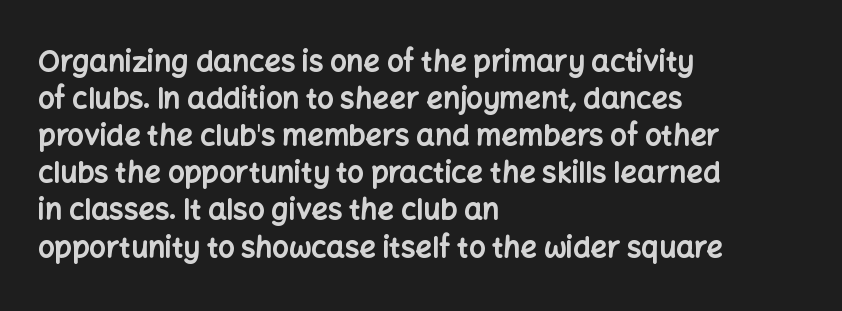
The image shows 29 px bold sans-serif type, upright; set left-aligned, normal line spacing (1.28x), normal letter spacing, not underlined; low stroke contrast and a medium x-height.
